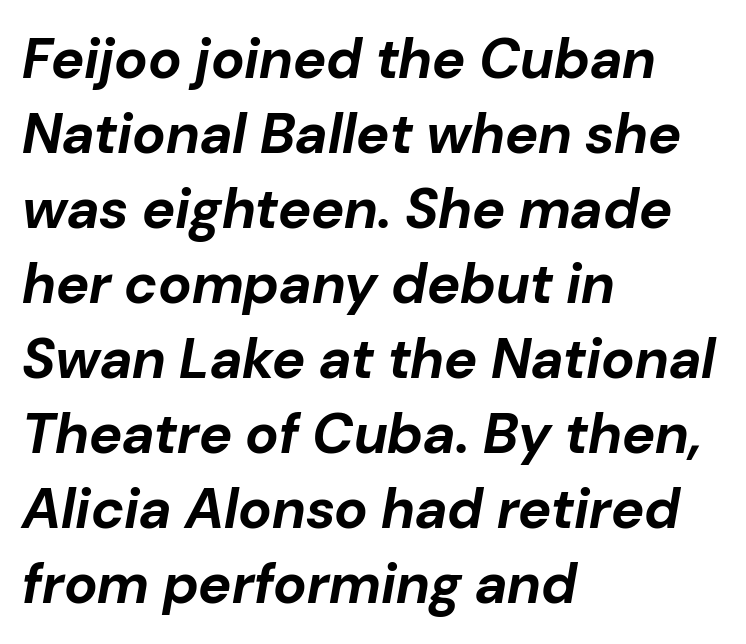
Letter spacing: default. Regarding leading, the lines here are spaced in the standard way. These lines are rendered in a variable-pitch font. What weight is shown? A full bold with thick strokes. The lines are quadded left. The text carries the slant typical of an italic or oblique font.
